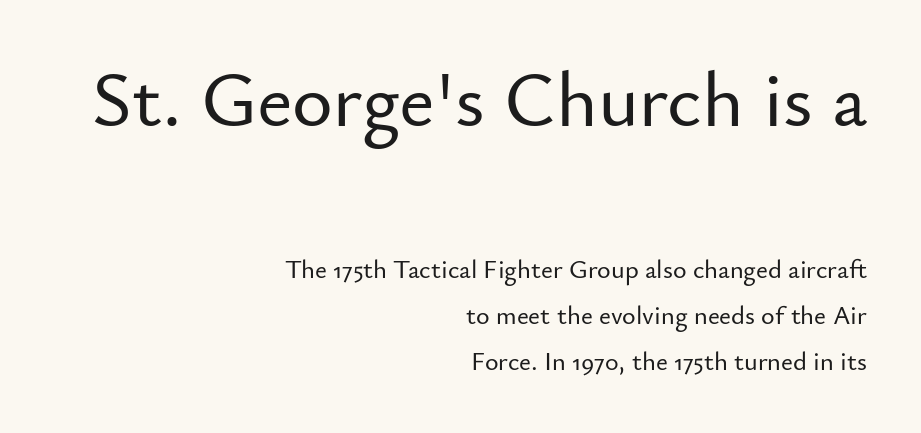
{"serif": "no", "italic": "no", "width": "normal", "stroke_contrast": "low", "x_height": "small", "monospaced": "no", "underline": "no", "align": "right", "line_spacing_ratio": 1.77, "letter_spacing": "normal", "letter_spacing_em": 0.0, "larger_block": "first", "size_ratio": 3.0, "glyph_px": 78}
